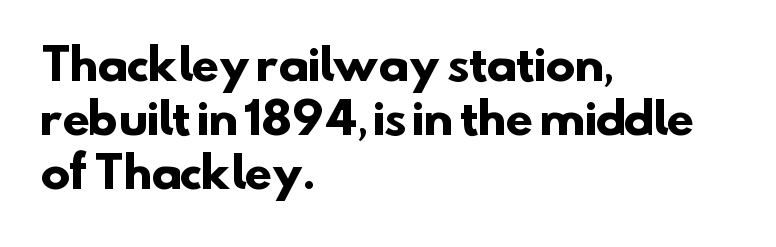
{"serif": "no", "bold": "yes", "weight": "heavy", "width": "normal", "stroke_contrast": "low", "x_height": "small", "monospaced": "no", "underline": "no", "align": "left", "line_spacing_ratio": 1.23, "letter_spacing": "normal", "letter_spacing_em": 0.0, "glyph_px": 44}
